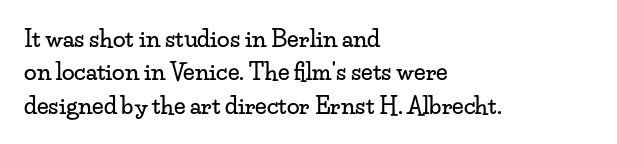
The image shows 23 px text type, upright; set left-aligned, normal line spacing (1.45x), normal letter spacing, not underlined.
